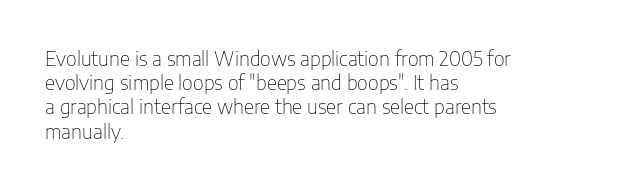
Tall strokes in this sample are plumb rather than angled. Decoration check: the copy has no underline. Words appear dense and cohesive because spacing is normal. The typesetter chose a ragged-right arrangement here.
